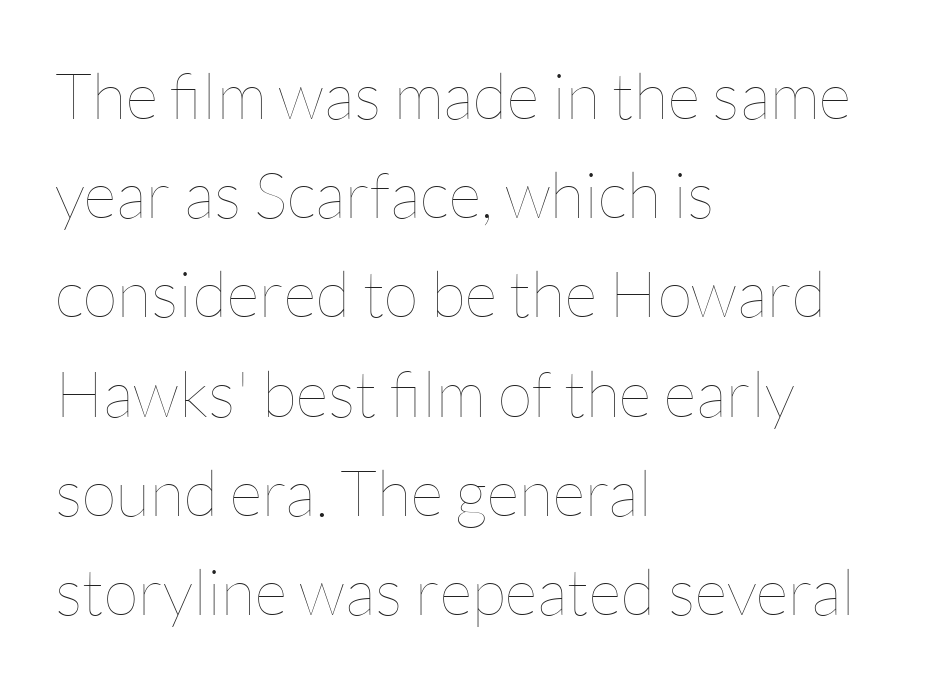
{"italic": "no", "bold": "no", "weight": "thin", "width": "normal", "stroke_contrast": "low", "x_height": "medium", "monospaced": "no", "underline": "no", "align": "left", "line_spacing": "normal", "line_spacing_ratio": 1.55, "letter_spacing": "normal", "letter_spacing_em": 0.0, "glyph_px": 64}
